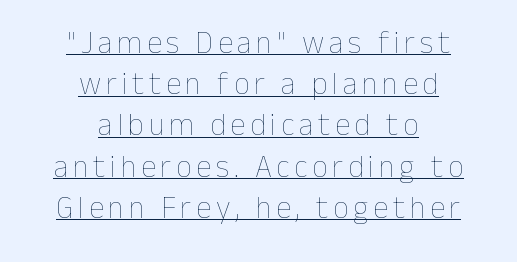
Does the leading feel generous? No, just average. Stroke mass is kept to a normal reading level or below. Every row of glyphs is offset so its center matches the block's center. Every stem runs plumb, perpendicular to the baseline.
